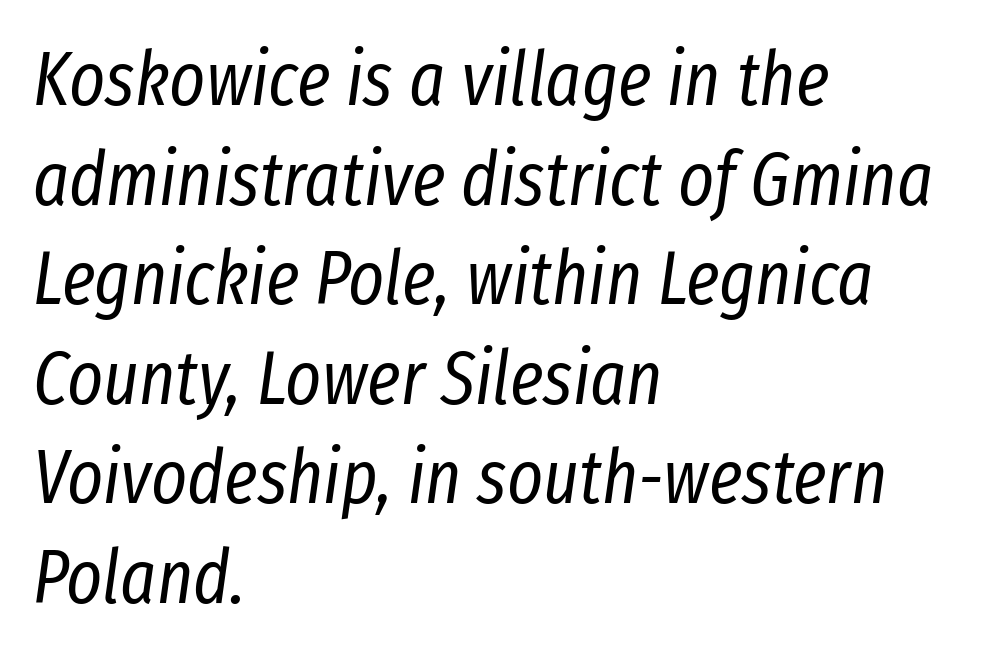
Q: Is the text bold? A: No.
Q: Is the text italic (slanted)? A: Yes, it leans right by about 8 degrees.
Q: Is the text underlined? A: No.
Q: How is the paragraph aligned? A: Left-aligned.
Q: Is the spacing between letters normal or unusually wide? A: Normal.
Q: Is the spacing between lines tight, normal or loose? A: Normal.
Q: Width (condensed, normal, or wide)? A: Condensed.
Q: Stroke contrast? A: Low.
Q: x-height? A: Medium.
Q: Monospaced? A: No.
